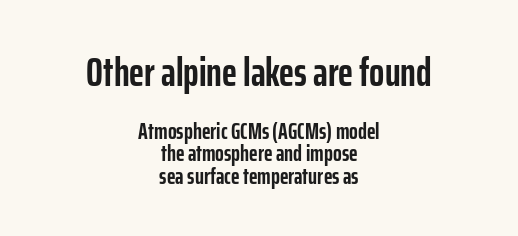
Horizontal alignment here is central, giving a formal, balanced look. This rendering features lettering with no underline. The typeface chosen for these lines omits serifs. The face used here is proportionally spaced, like ordinary book or web type.
